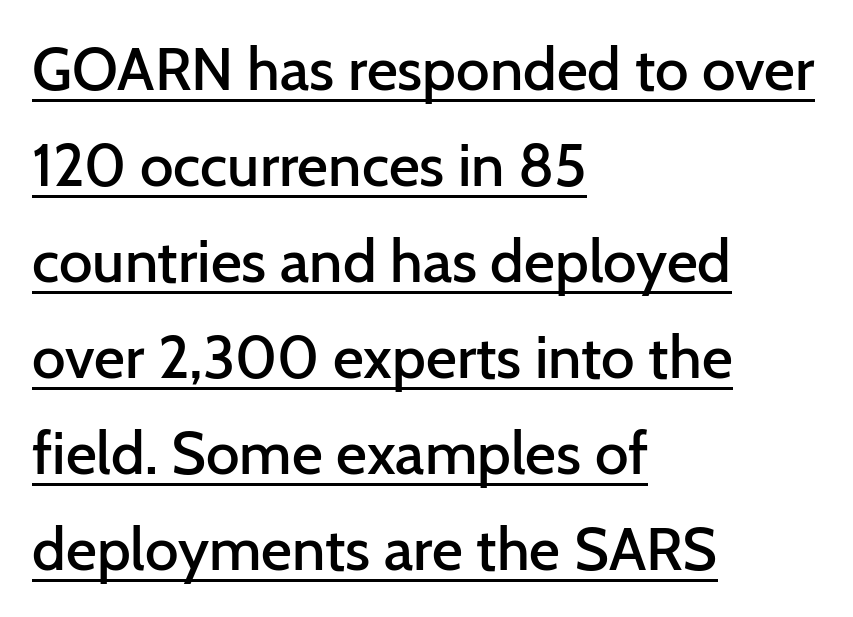
The image shows 60 px semibold sans-serif type, upright; set left-aligned, normal line spacing (1.6x), normal letter spacing, underlined; low stroke contrast and a medium x-height.
